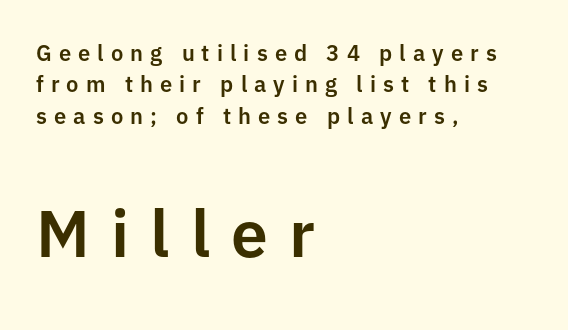
The horizontal fit of the characters is loose and conspicuously gappy. Style check: upright. Scale increases going downward across the two blocks. Honestly, there is no underline to notice here at all. The lines are quadded left.
